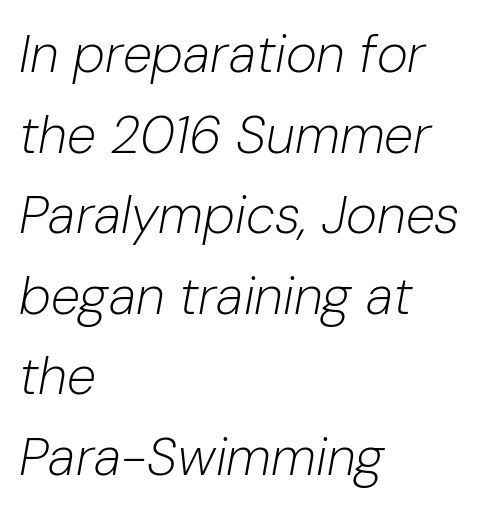
{"italic": "yes", "lean": "right", "slant_degrees": 10, "bold": "no", "weight": "light", "width": "normal", "stroke_contrast": "low", "x_height": "medium", "monospaced": "no", "underline": "no", "align": "left", "line_spacing": "normal", "line_spacing_ratio": 1.52, "letter_spacing": "normal", "letter_spacing_em": 0.0, "glyph_px": 53}
